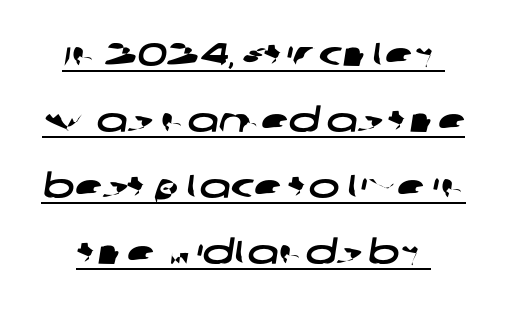
The image shows 33 px wide sans-serif type; set loose line spacing (2.0x), normal letter spacing, underlined; low stroke contrast and a large x-height.
